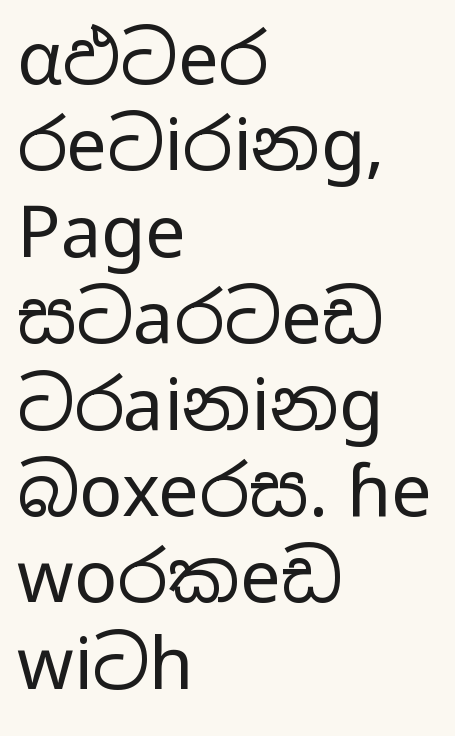
Q: Is the text bold? A: No.
Q: Is the text italic (slanted)? A: No, it is upright.
Q: Is the typeface a serif or a sans-serif typeface? A: Sans-serif.
Q: Is the text underlined? A: No.
Q: How is the paragraph aligned? A: Left-aligned.
Q: Is the spacing between letters normal or unusually wide? A: Normal.
Q: Width (condensed, normal, or wide)? A: Wide.
Q: Stroke contrast? A: Low.
Q: x-height? A: Medium.
Q: Monospaced? A: No.
